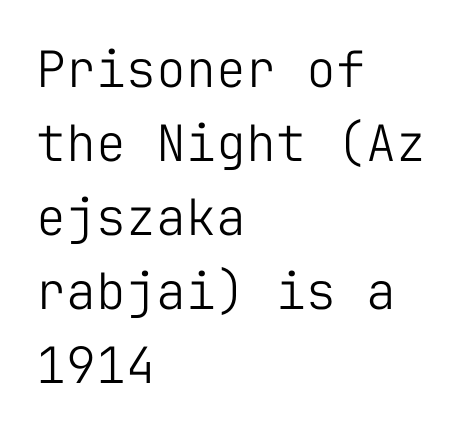
The image shows 50 px light sans-serif type, upright, monospaced; set left-aligned, normal line spacing (1.48x), normal letter spacing, not underlined; low stroke contrast and a medium x-height.
